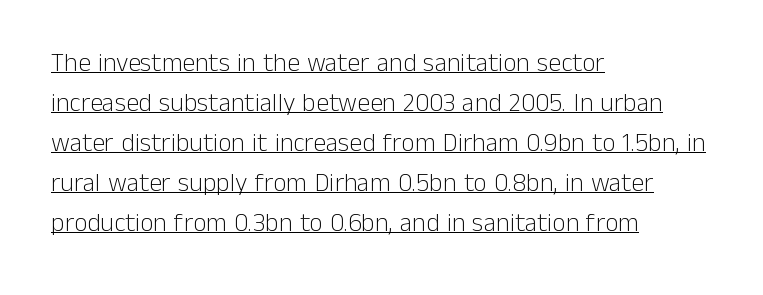
{"italic": "no", "bold": "no", "underline": "yes", "align": "left", "line_spacing": "normal", "line_spacing_ratio": 1.54, "letter_spacing": "normal", "letter_spacing_em": 0.0, "glyph_px": 26}
